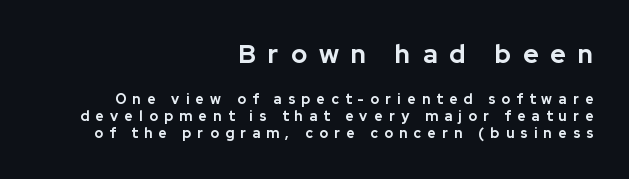
The image shows 26 px bold type, upright; set right-aligned, line spacing 1.22x, unusually wide letter spacing (+0.46 em), not underlined; the first (top) block is 1.86x larger.
